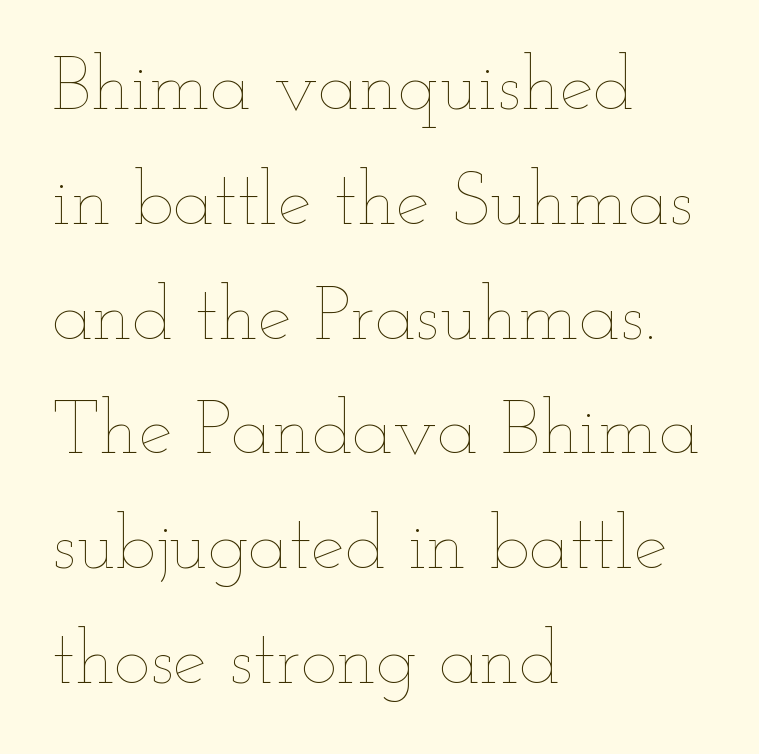
The image shows 76 px thin, wide type, upright; set left-aligned, normal line spacing (1.51x), normal letter spacing, not underlined; low stroke contrast and a small x-height.
